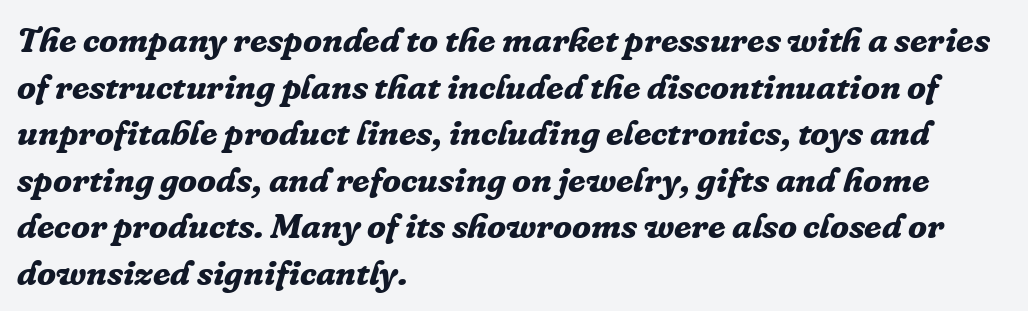
Q: Is the text bold? A: Yes.
Q: Is the text italic (slanted)? A: Yes, it leans right by about 16 degrees.
Q: Is the typeface a serif or a sans-serif typeface? A: Serif.
Q: Is the text underlined? A: No.
Q: How is the paragraph aligned? A: Left-aligned.
Q: Is the spacing between letters normal or unusually wide? A: Normal.
Q: Is the spacing between lines tight, normal or loose? A: Normal.
Q: Width (condensed, normal, or wide)? A: Normal.
Q: Stroke contrast? A: Low.
Q: x-height? A: Medium.
Q: Monospaced? A: No.
